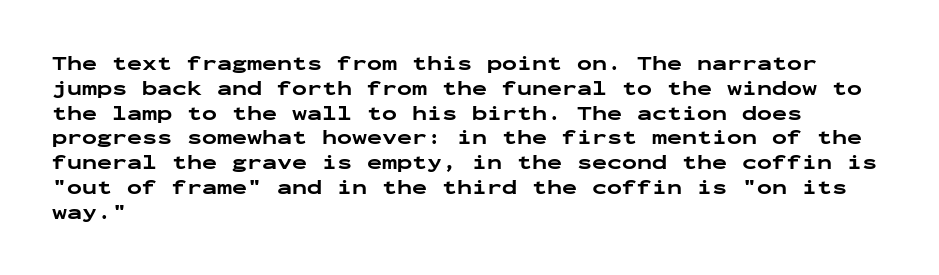
The image shows 20 px bold type, upright; set left-aligned, line spacing 1.24x, normal letter spacing, not underlined.
